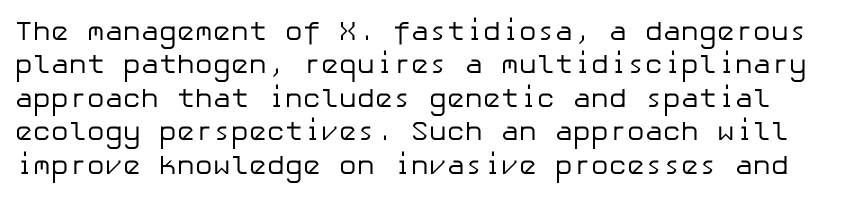
Q: Is the text bold? A: No.
Q: Is the text italic (slanted)? A: No, it is upright.
Q: Is the text underlined? A: No.
Q: Is the spacing between letters normal or unusually wide? A: Normal.
